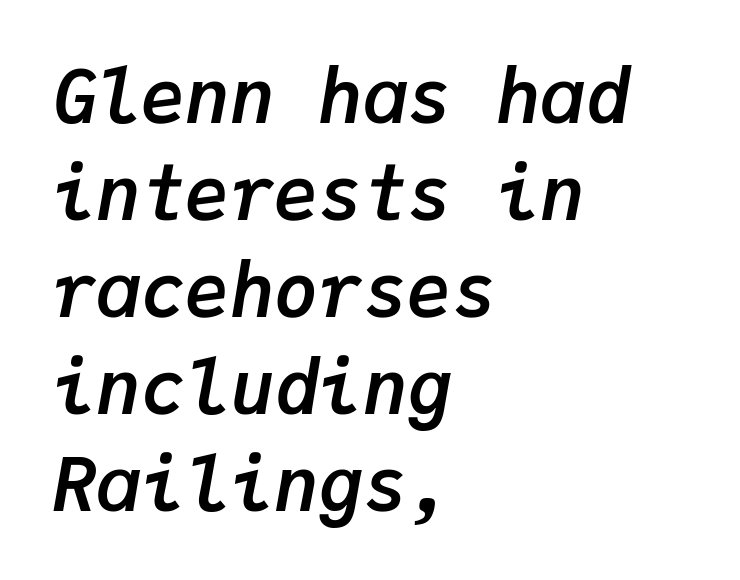
{"italic": "yes", "lean": "right", "slant_degrees": 9, "bold": "yes", "weight": "semibold", "width": "normal", "stroke_contrast": "low", "x_height": "medium", "monospaced": "yes", "underline": "no", "align": "left", "line_spacing": "normal", "line_spacing_ratio": 1.31, "letter_spacing": "normal", "letter_spacing_em": 0.0, "glyph_px": 74}
